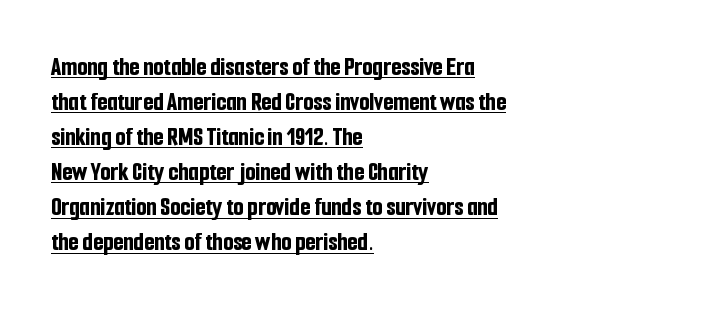
{"italic": "no", "bold": "yes", "underline": "yes", "align": "left", "line_spacing": "normal", "line_spacing_ratio": 1.35, "letter_spacing": "normal", "letter_spacing_em": 0.0, "glyph_px": 26}
